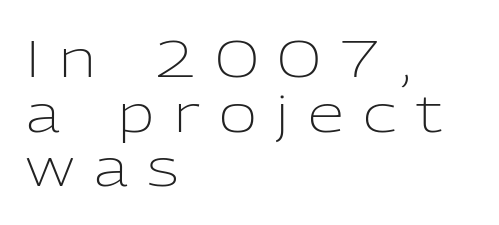
Substantial extra tracking has been applied to these lines. These lines are rendered in a variable-pitch font. Compared with a typical body face, this is equally light or lighter still. Each letter's strokes conclude bluntly, with no projecting serifs. Type without underlining. If you drew a line through each stem, it would be perfectly vertical.
